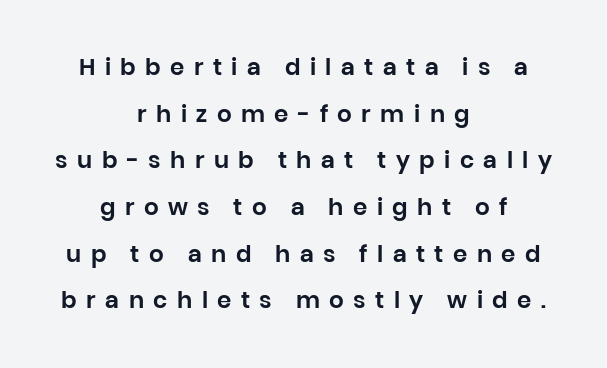
The image shows 23 px text type, upright; set centered, loose line spacing (2.03x), unusually wide letter spacing (+0.41 em), not underlined.
